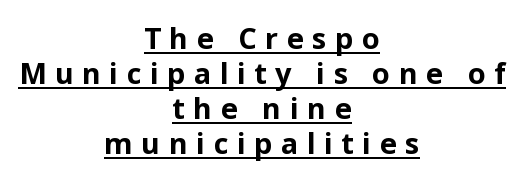
The image shows 29 px bold sans-serif type, upright; set centered, line spacing 1.21x, unusually wide letter spacing (+0.29 em), underlined; low stroke contrast and a medium x-height.
